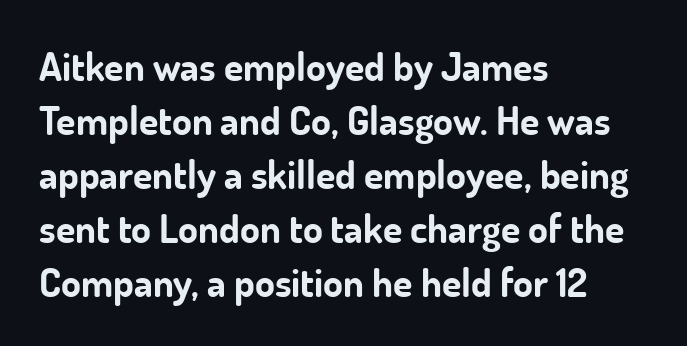
The image shows 40 px bold sans-serif type, upright; set left-aligned, normal line spacing (1.35x), normal letter spacing, not underlined; low stroke contrast and a small x-height.
